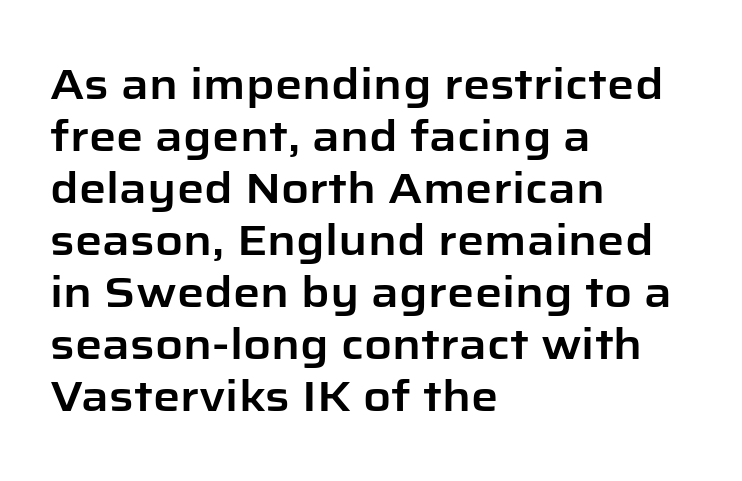
Q: Is the text italic (slanted)? A: No, it is upright.
Q: Is the typeface a serif or a sans-serif typeface? A: Sans-serif.
Q: Is the text underlined? A: No.
Q: How is the paragraph aligned? A: Left-aligned.
Q: Is the spacing between letters normal or unusually wide? A: Normal.
Q: Width (condensed, normal, or wide)? A: Normal.
Q: Stroke contrast? A: Low.
Q: x-height? A: Medium.
Q: Monospaced? A: No.
